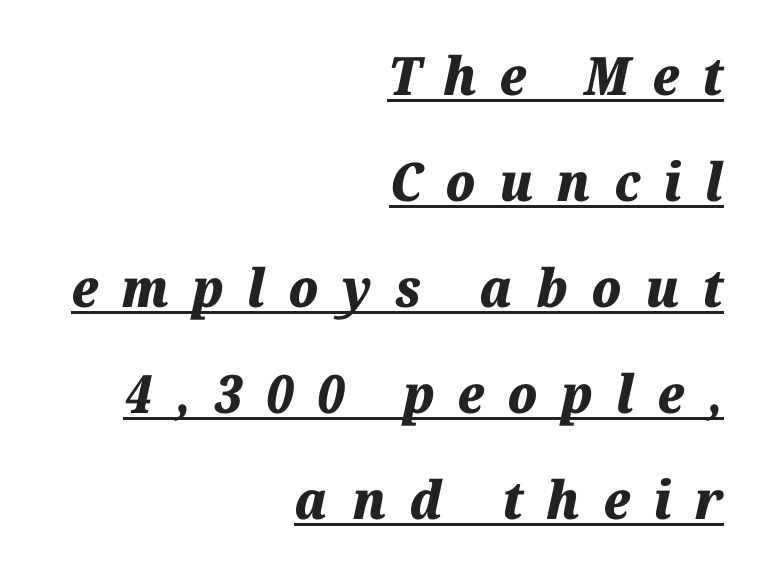
{"italic": "yes", "lean": "right", "slant_degrees": 12, "bold": "yes", "weight": "heavy", "width": "normal", "stroke_contrast": "medium", "x_height": "medium", "monospaced": "no", "underline": "yes", "align": "right", "line_spacing": "loose", "line_spacing_ratio": 2.0, "letter_spacing": "wide", "letter_spacing_em": 0.44, "glyph_px": 53}
